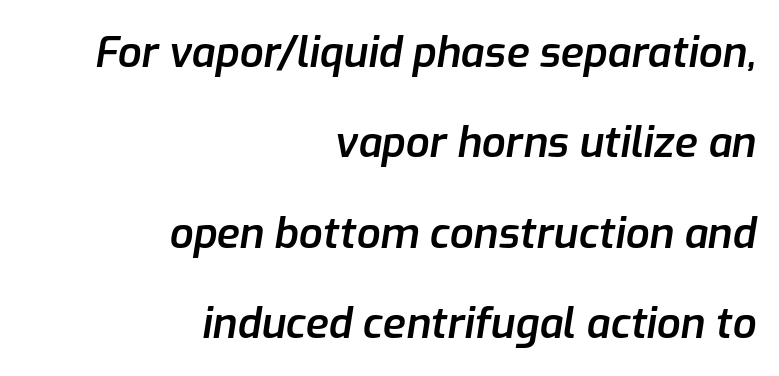
Q: Is the text bold? A: Semi-bold.
Q: Is the text italic (slanted)? A: Yes, it leans right by about 9 degrees.
Q: Is the text underlined? A: No.
Q: How is the paragraph aligned? A: Right-aligned.
Q: Is the spacing between letters normal or unusually wide? A: Normal.
Q: Is the spacing between lines tight, normal or loose? A: Loose.
Q: Width (condensed, normal, or wide)? A: Normal.
Q: Stroke contrast? A: Low.
Q: x-height? A: Medium.
Q: Monospaced? A: No.
